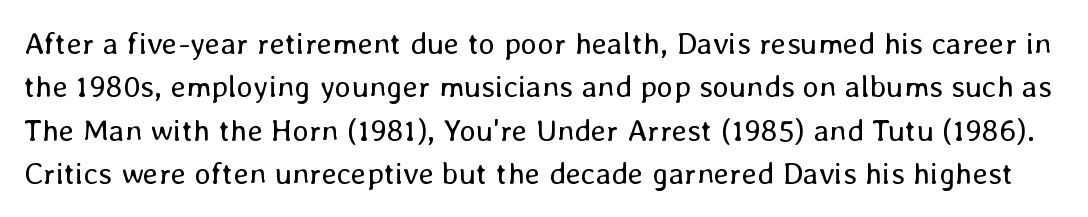
The image shows 31 px regular-weight type, upright; set normal line spacing (1.4x), normal letter spacing, not underlined; low stroke contrast and a medium x-height.
